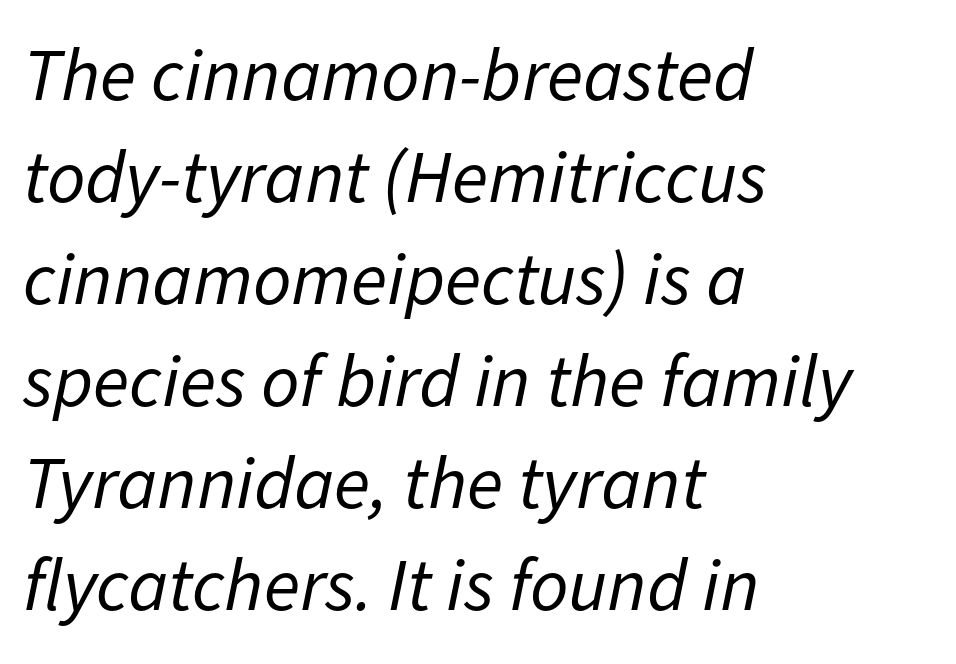
Layout note: lines flush left. The block of text has a typical density, with ordinary space between rows. The cut favours lightness, reaching ordinary text weight at its darkest. Rendered with sloped, italic letterforms. The space beneath each line is pristine and unruled.
